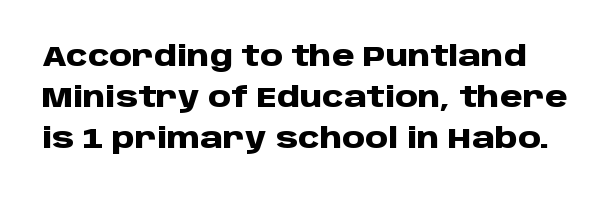
Looks like regular typesetting: each glyph gets only the width it needs. Is there much room between lines? A standard amount, neither cramped nor airy. Tracking value appears to be zero — textbook default spacing. Anything drawn beneath the words? Only blank space. Is this a sans? Yes — the strokes have no serifs. Each glyph is drawn with heavy, bold strokes.
